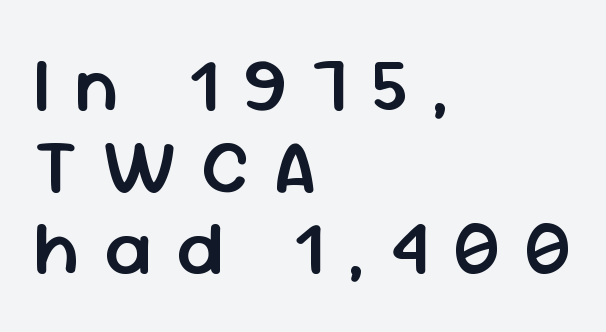
The image shows 77 px semibold sans-serif type, upright; set left-aligned, tight line spacing (1.06x), unusually wide letter spacing (+0.32 em), not underlined; low stroke contrast and a medium x-height.
